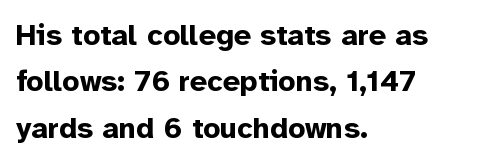
{"serif": "no", "italic": "no", "bold": "yes", "weight": "bold", "width": "normal", "stroke_contrast": "low", "x_height": "medium", "monospaced": "no", "underline": "no", "align": "left", "line_spacing": "normal", "line_spacing_ratio": 1.55, "letter_spacing": "normal", "letter_spacing_em": 0.0, "glyph_px": 30}
